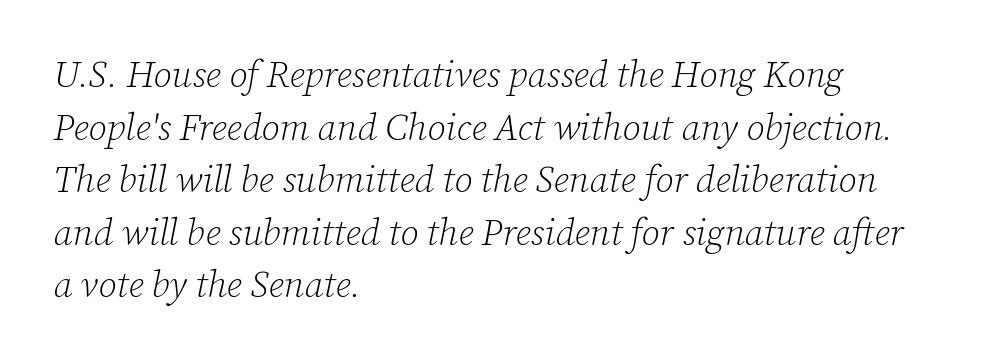
Q: Is the text bold? A: No.
Q: Is the text italic (slanted)? A: Yes, it leans right by about 12 degrees.
Q: Is the typeface a serif or a sans-serif typeface? A: Serif.
Q: Is the text underlined? A: No.
Q: How is the paragraph aligned? A: Left-aligned.
Q: Is the spacing between letters normal or unusually wide? A: Normal.
Q: Is the spacing between lines tight, normal or loose? A: Normal.
Q: Width (condensed, normal, or wide)? A: Normal.
Q: Stroke contrast? A: Low.
Q: x-height? A: Medium.
Q: Monospaced? A: No.
